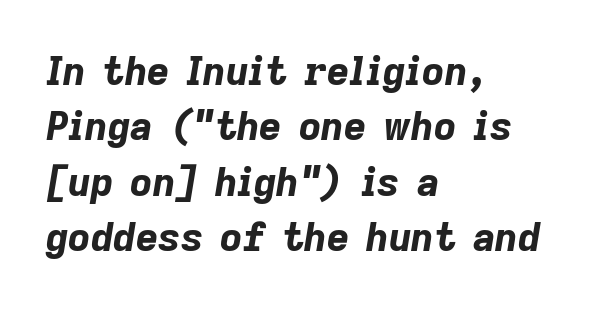
{"italic": "yes", "lean": "right", "slant_degrees": 9, "bold": "yes", "weight": "bold", "width": "normal", "stroke_contrast": "low", "x_height": "medium", "monospaced": "no", "underline": "no", "align": "left", "line_spacing": "normal", "line_spacing_ratio": 1.42, "letter_spacing": "normal", "letter_spacing_em": 0.0, "glyph_px": 39}
